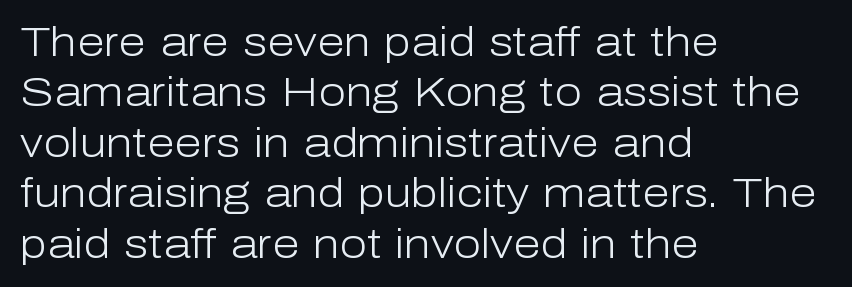
The image shows 40 px light sans-serif type, upright; set left-aligned, normal line spacing (1.26x), normal letter spacing, not underlined; low stroke contrast and a medium x-height.
